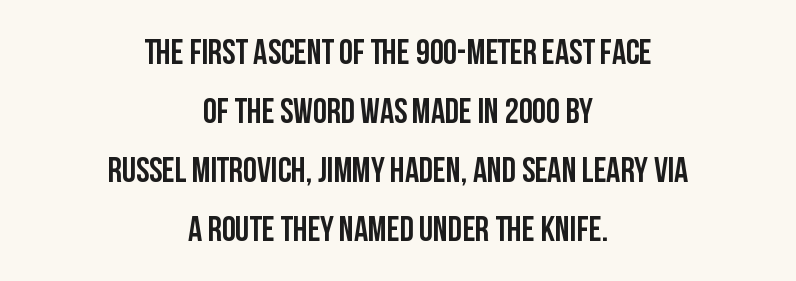
Q: Is the text bold? A: Yes.
Q: Is the text italic (slanted)? A: No, it is upright.
Q: Is the typeface a serif or a sans-serif typeface? A: Sans-serif.
Q: Is the text underlined? A: No.
Q: How is the paragraph aligned? A: Centered.
Q: Is the spacing between letters normal or unusually wide? A: Normal.
Q: Is the spacing between lines tight, normal or loose? A: Normal.
Q: Width (condensed, normal, or wide)? A: Condensed.
Q: Stroke contrast? A: Low.
Q: x-height? A: Large.
Q: Monospaced? A: No.
